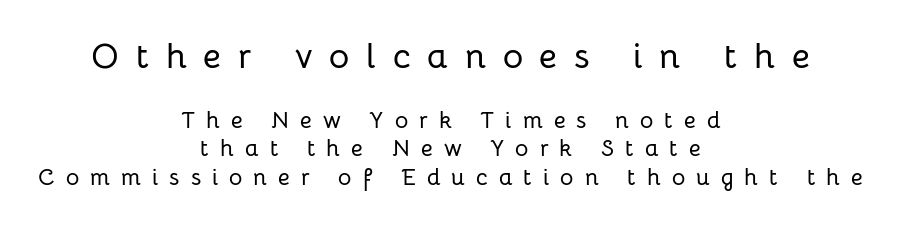
The image shows 35 px sans-serif type, upright; set centered, line spacing 1.23x, unusually wide letter spacing (+0.48 em), not underlined; the first (top) block is 1.52x larger; low stroke contrast and a medium x-height.
